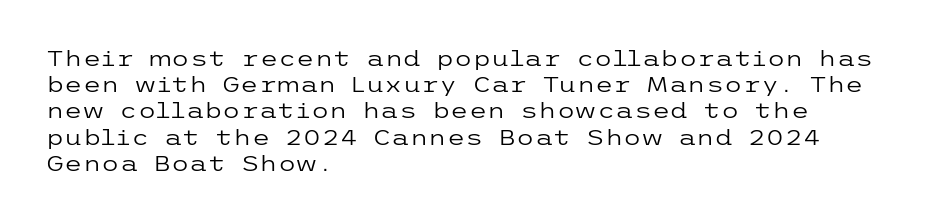
Does extra space separate the letters? No, they use regular spacing. Layout note: lines flush left. The area under the type is left untouched. This reads as an unemphasized weight, regular at the heaviest. This is roman type, the default non-slanted kind. Vertical spacing — default.
